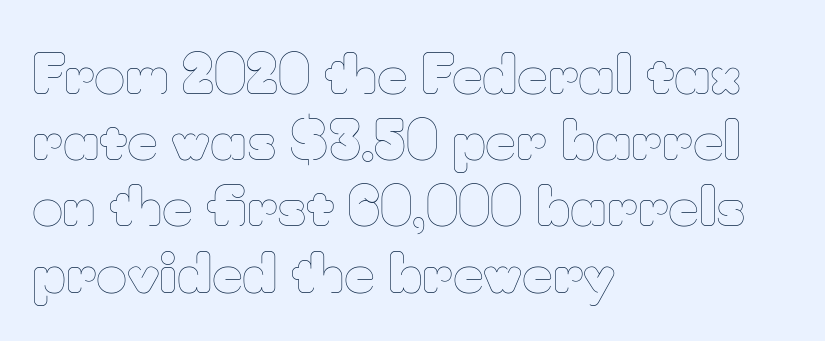
Q: Is the text bold? A: No.
Q: Is the text italic (slanted)? A: No, it is upright.
Q: Is the text underlined? A: No.
Q: How is the paragraph aligned? A: Left-aligned.
Q: Is the spacing between letters normal or unusually wide? A: Normal.
Q: Is the spacing between lines tight, normal or loose? A: Normal.
Q: Width (condensed, normal, or wide)? A: Normal.
Q: Stroke contrast? A: Low.
Q: x-height? A: Small.
Q: Monospaced? A: No.
